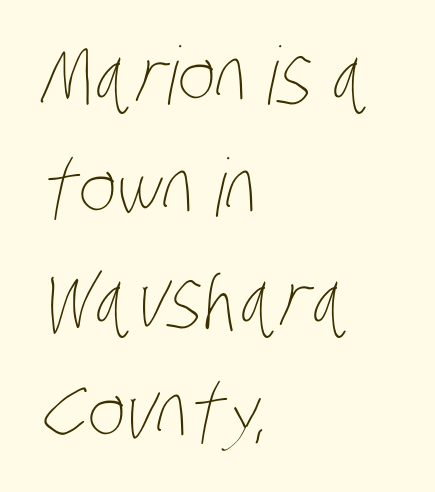
{"bold": "no", "weight": "thin", "width": "condensed", "stroke_contrast": "low", "x_height": "large", "monospaced": "no", "underline": "no", "align": "left", "line_spacing": "normal", "line_spacing_ratio": 1.4, "letter_spacing": "normal", "letter_spacing_em": 0.0, "glyph_px": 80}
